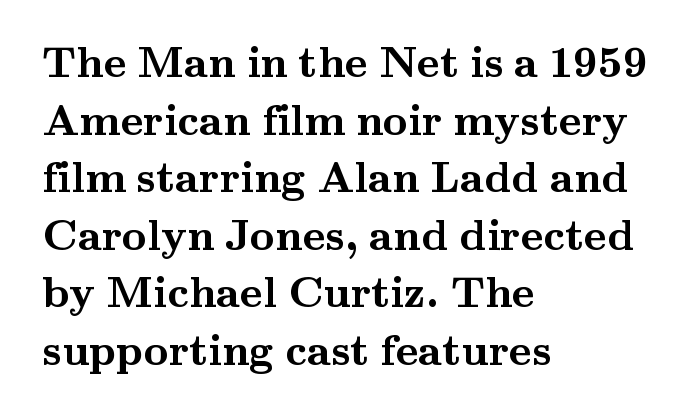
Q: Is the text bold? A: Yes.
Q: Is the text italic (slanted)? A: No, it is upright.
Q: Is the typeface a serif or a sans-serif typeface? A: Serif.
Q: Is the text underlined? A: No.
Q: How is the paragraph aligned? A: Left-aligned.
Q: Is the spacing between letters normal or unusually wide? A: Normal.
Q: Is the spacing between lines tight, normal or loose? A: Normal.
Q: Width (condensed, normal, or wide)? A: Wide.
Q: Stroke contrast? A: Medium.
Q: x-height? A: Small.
Q: Monospaced? A: No.
